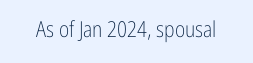
The space directly below the letters is spotless. Quick note: not italic, upright. The line texture is even and compact thanks to regular tracking. These glyphs show unthickened strokes, regular width or finer.
